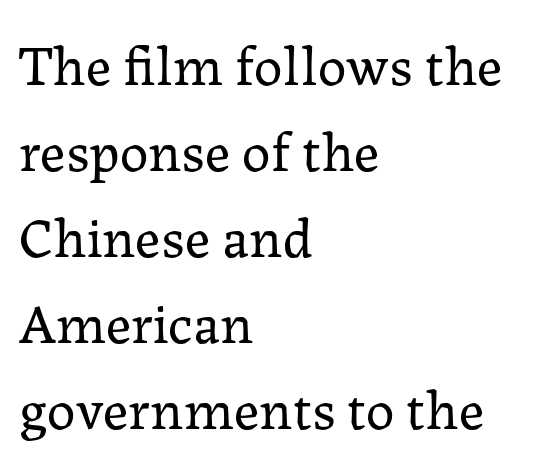
The image shows 57 px regular-weight serif type, upright; set left-aligned, normal line spacing (1.51x), normal letter spacing, not underlined; low stroke contrast and a medium x-height.
